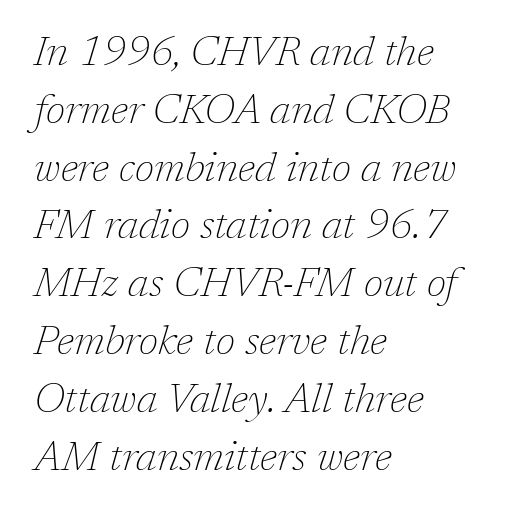
Q: Is the text bold? A: No.
Q: Is the text italic (slanted)? A: Yes, it leans right by about 17 degrees.
Q: Is the typeface a serif or a sans-serif typeface? A: Serif.
Q: Is the text underlined? A: No.
Q: How is the paragraph aligned? A: Left-aligned.
Q: Is the spacing between letters normal or unusually wide? A: Normal.
Q: Is the spacing between lines tight, normal or loose? A: Normal.
Q: Width (condensed, normal, or wide)? A: Normal.
Q: Stroke contrast? A: Low.
Q: x-height? A: Medium.
Q: Monospaced? A: No.
